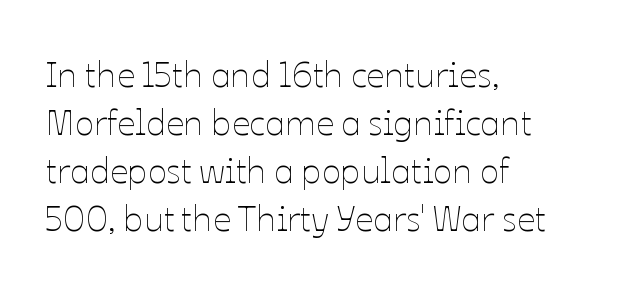
The image shows 36 px thin type, upright; set left-aligned, normal line spacing (1.33x), normal letter spacing, not underlined; low stroke contrast and a medium x-height.
